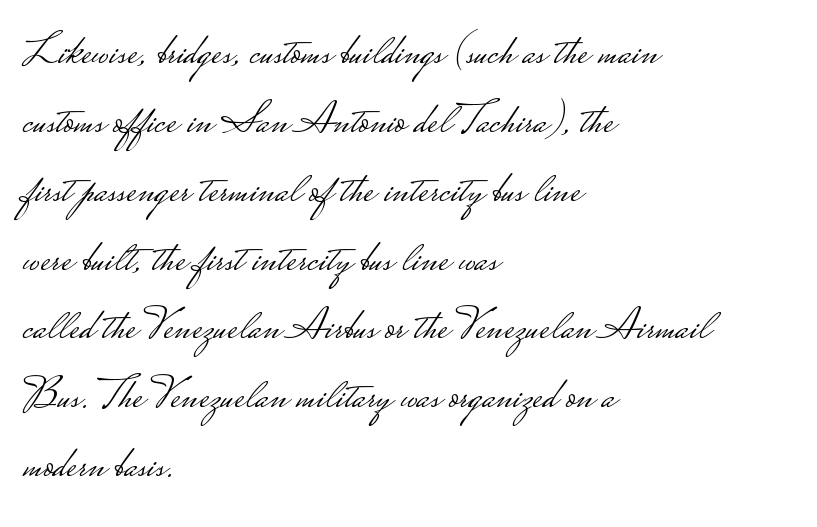
This sample keeps an unexceptional amount of space between lines. Descender tails drop into unmarked territory. The passage shown is typed in a proportional face where columns would drift. Letters have the restrained weight of plain body copy at most. Tracking here is standard; glyphs follow each other at the usual distance.
